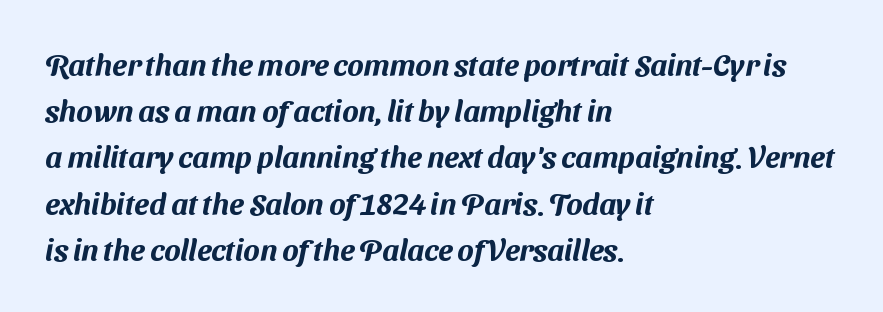
The image shows 30 px sans-serif type; set left-aligned, normal line spacing (1.54x), normal letter spacing, not underlined; medium stroke contrast and a medium x-height.
